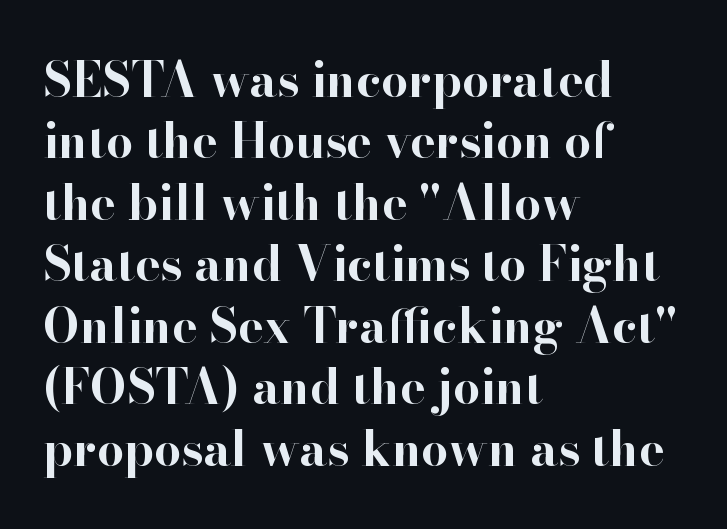
Q: Is the text bold? A: Yes.
Q: Is the text italic (slanted)? A: No, it is upright.
Q: Is the typeface a serif or a sans-serif typeface? A: Serif.
Q: Is the text underlined? A: No.
Q: How is the paragraph aligned? A: Left-aligned.
Q: Is the spacing between letters normal or unusually wide? A: Normal.
Q: Is the spacing between lines tight, normal or loose? A: Normal.
Q: Width (condensed, normal, or wide)? A: Normal.
Q: Stroke contrast? A: High.
Q: x-height? A: Small.
Q: Monospaced? A: No.
